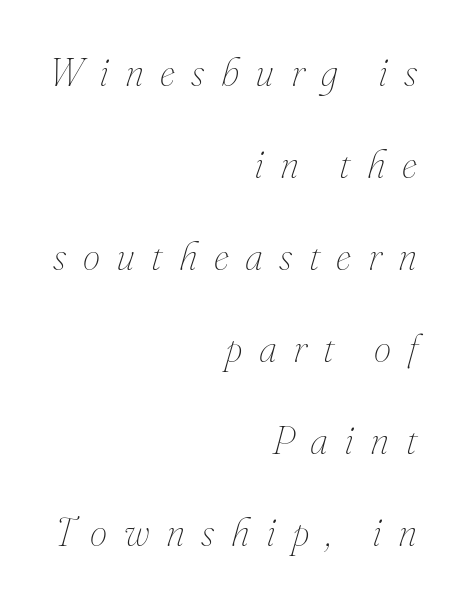
Q: Is the text bold? A: No.
Q: Is the text italic (slanted)? A: Yes, it leans right by about 16 degrees.
Q: Is the text underlined? A: No.
Q: How is the paragraph aligned? A: Right-aligned.
Q: Is the spacing between letters normal or unusually wide? A: Unusually wide.
Q: Is the spacing between lines tight, normal or loose? A: Loose.
Q: Width (condensed, normal, or wide)? A: Normal.
Q: Stroke contrast? A: Medium.
Q: x-height? A: Small.
Q: Monospaced? A: No.
